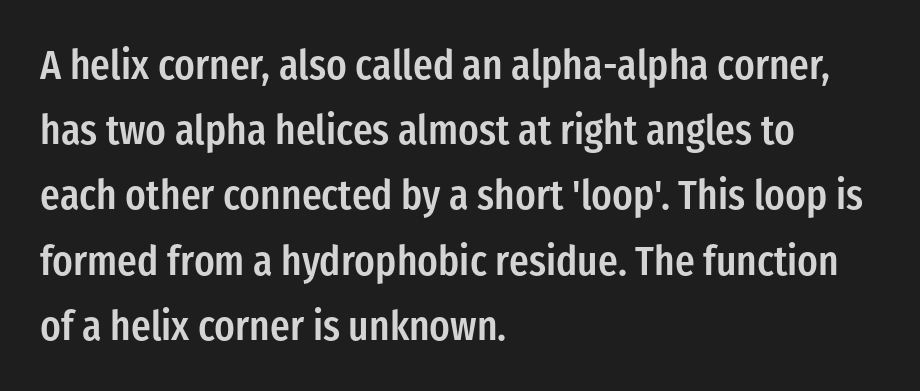
Q: Is the text bold? A: Semi-bold.
Q: Is the text italic (slanted)? A: No, it is upright.
Q: Is the typeface a serif or a sans-serif typeface? A: Sans-serif.
Q: Is the text underlined? A: No.
Q: How is the paragraph aligned? A: Left-aligned.
Q: Is the spacing between letters normal or unusually wide? A: Normal.
Q: Is the spacing between lines tight, normal or loose? A: Normal.
Q: Width (condensed, normal, or wide)? A: Condensed.
Q: Stroke contrast? A: Low.
Q: x-height? A: Medium.
Q: Monospaced? A: No.
